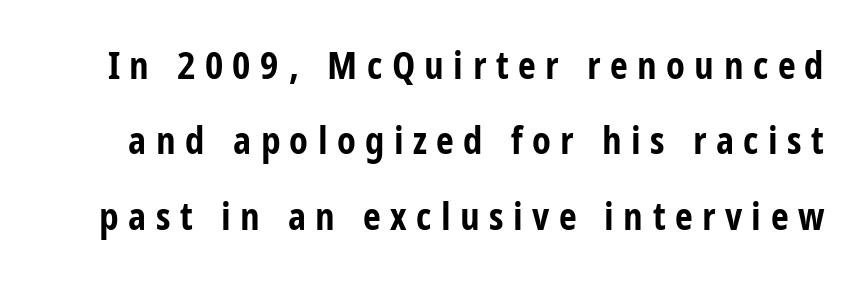
Q: Is the text bold? A: Yes.
Q: Is the text italic (slanted)? A: No, it is upright.
Q: Is the typeface a serif or a sans-serif typeface? A: Sans-serif.
Q: Is the text underlined? A: No.
Q: Is the spacing between letters normal or unusually wide? A: Unusually wide.
Q: Is the spacing between lines tight, normal or loose? A: Loose.
Q: Width (condensed, normal, or wide)? A: Condensed.
Q: Stroke contrast? A: Low.
Q: x-height? A: Large.
Q: Monospaced? A: No.
